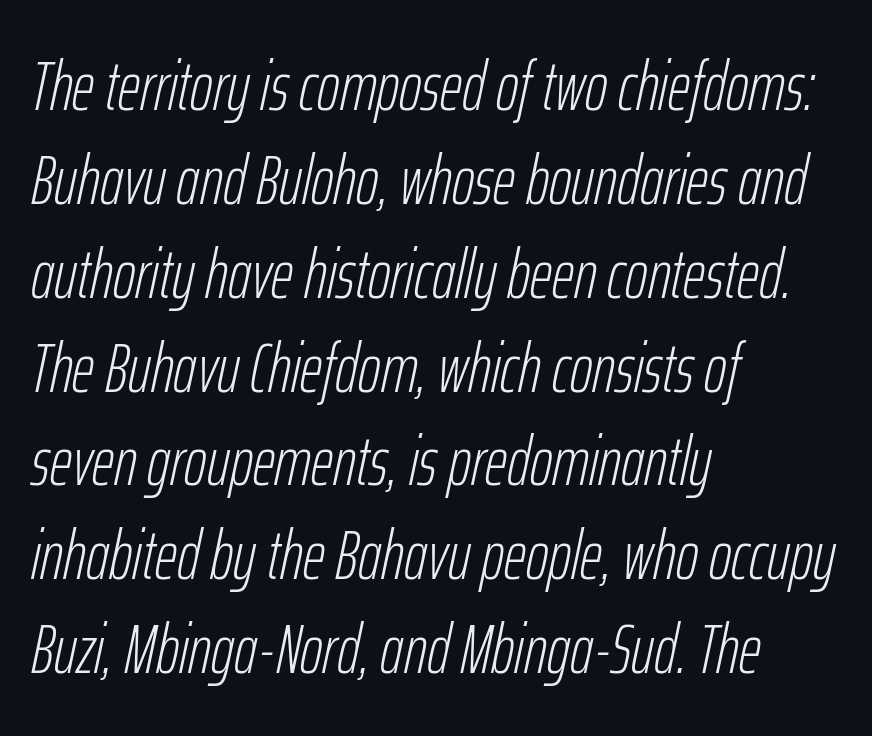
Q: Is the text bold? A: No.
Q: Is the text italic (slanted)? A: Yes, it leans right by about 12 degrees.
Q: Is the text underlined? A: No.
Q: How is the paragraph aligned? A: Left-aligned.
Q: Is the spacing between letters normal or unusually wide? A: Normal.
Q: Is the spacing between lines tight, normal or loose? A: Normal.
Q: Width (condensed, normal, or wide)? A: Condensed.
Q: Stroke contrast? A: Low.
Q: x-height? A: Medium.
Q: Monospaced? A: No.
